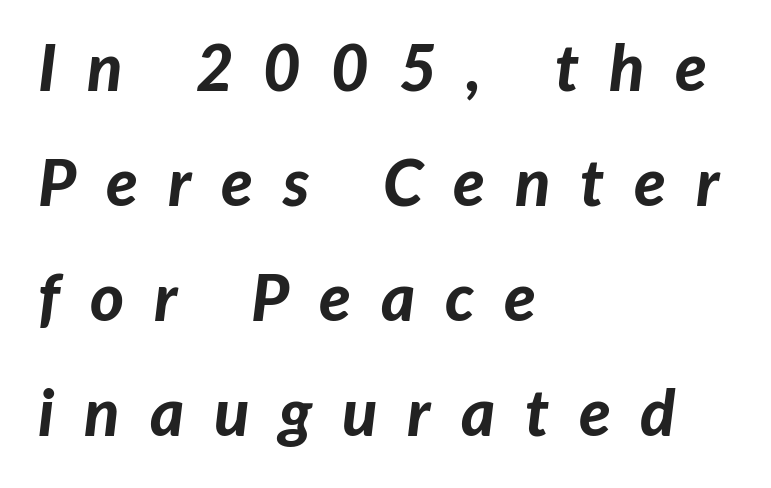
The image shows 65 px bold type, italic (leaning right); set left-aligned, line spacing 1.77x, unusually wide letter spacing (+0.46 em), not underlined; low stroke contrast and a medium x-height.
